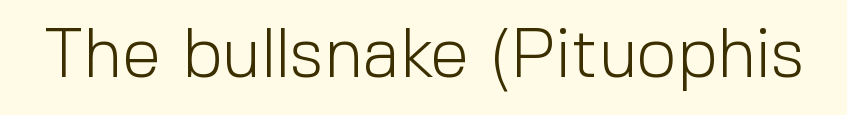
The image shows 70 px light sans-serif type, upright; set normal letter spacing, not underlined; a medium x-height.
